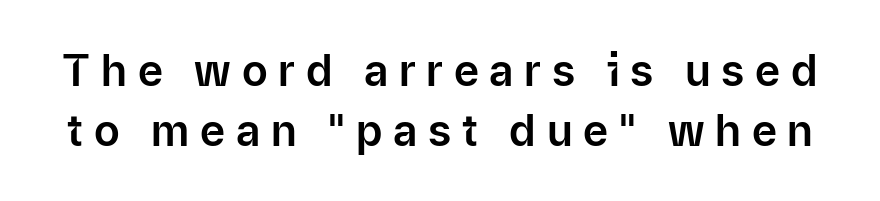
Between one letter and the next there's a generous, obvious gap. Leading: standard. The face used here is proportionally spaced, like ordinary book or web type. No word sits above an underline. Posture: vertical. The passage shown is typeset with a sans-serif family.
